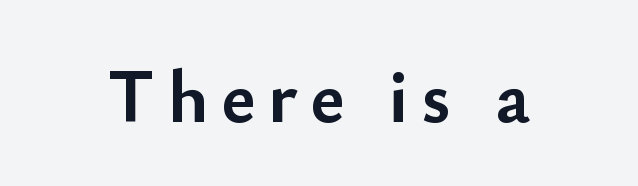
In terms of posture, this sample is upright. Descenders are the only things crossing below the line. Strong, thick strokes mark this as bold type. This sample has the flowing, uneven cadence of proportional lettering. Each letter's strokes conclude bluntly, with no projecting serifs.
